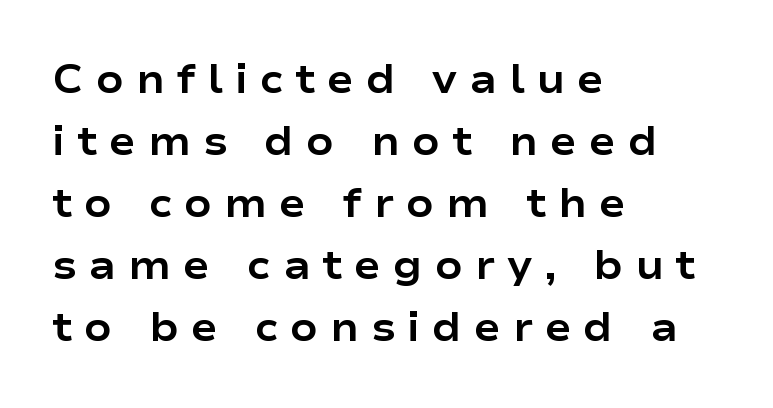
{"serif": "no", "italic": "no", "bold": "yes", "weight": "bold", "width": "wide", "stroke_contrast": "low", "x_height": "medium", "monospaced": "no", "underline": "no", "align": "left", "line_spacing": "normal", "line_spacing_ratio": 1.55, "letter_spacing": "wide", "letter_spacing_em": 0.3, "glyph_px": 40}
